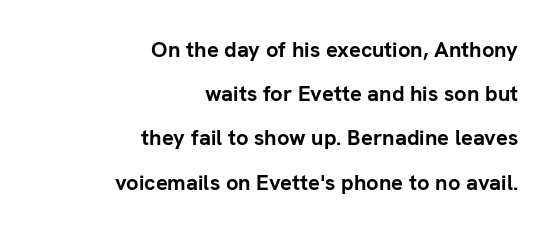
Q: Is the text bold? A: Yes.
Q: Is the text italic (slanted)? A: No, it is upright.
Q: Is the text underlined? A: No.
Q: How is the paragraph aligned? A: Right-aligned.
Q: Is the spacing between letters normal or unusually wide? A: Normal.
Q: Is the spacing between lines tight, normal or loose? A: Loose.
